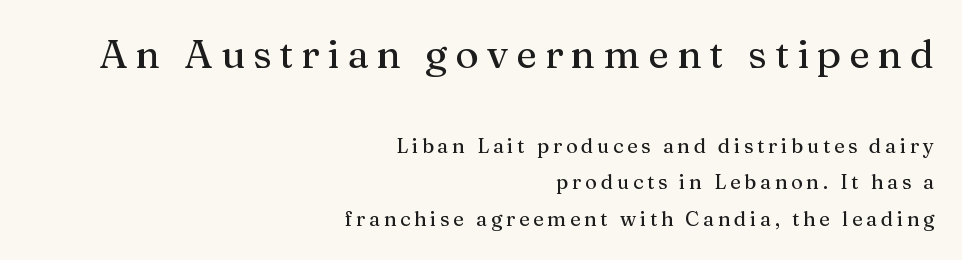
The image shows 40 px serif type, upright; set right-aligned, line spacing 1.82x, not underlined; the first (top) block is 2.0x larger; medium stroke contrast and a medium x-height.
